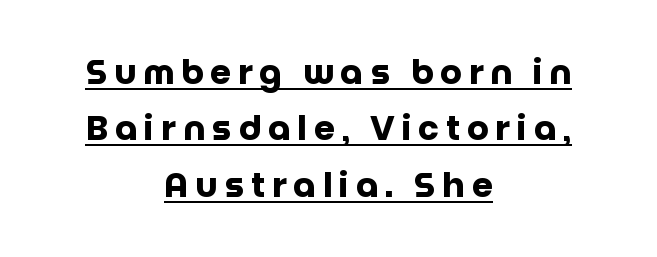
In designer terms, the underline attribute is active on this setting. Does the leading feel generous? No, just average. Its strokes are broad and dark, the hallmark of bold type. Characters follow at a spacing far wider than the type designer built in. This rendering uses center alignment, leaving both contours irregular but symmetric. Character widths vary here, with narrow letters taking less room than wide ones.
